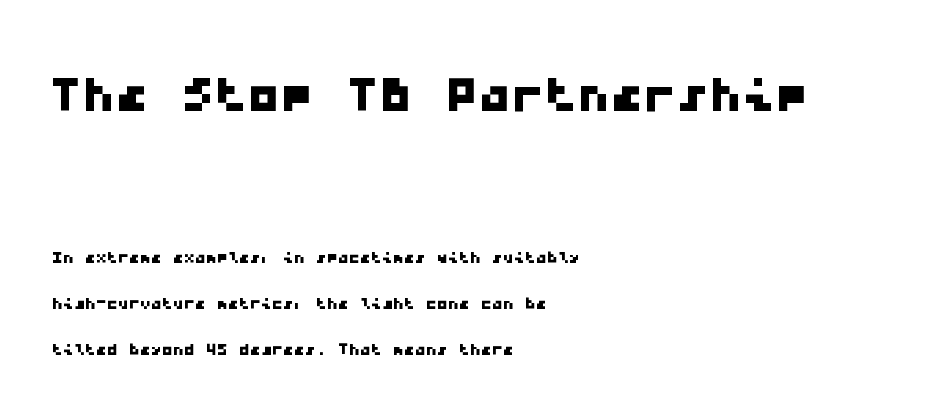
Q: Is the typeface a serif or a sans-serif typeface? A: Sans-serif.
Q: Is the text underlined? A: No.
Q: How is the paragraph aligned? A: Left-aligned.
Q: Is the spacing between letters normal or unusually wide? A: Normal.
Q: Is the spacing between lines tight, normal or loose? A: Loose.
Q: Which block of text is set in a larger size, the first (top) or the second (bottom)? A: The first (top) one.
Q: Width (condensed, normal, or wide)? A: Wide.
Q: Stroke contrast? A: Low.
Q: x-height? A: Medium.
Q: Monospaced? A: Yes.
